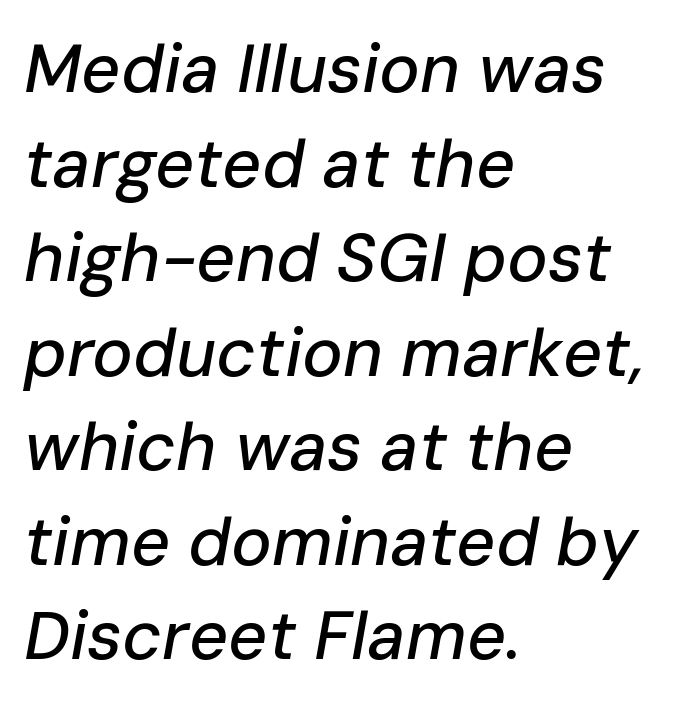
Quick note: interline space is typical. Default kerning and tracking; the words read as compact shapes. Layout note: lines flush left. The passage shown is not underscored anywhere. Style check: oblique.
